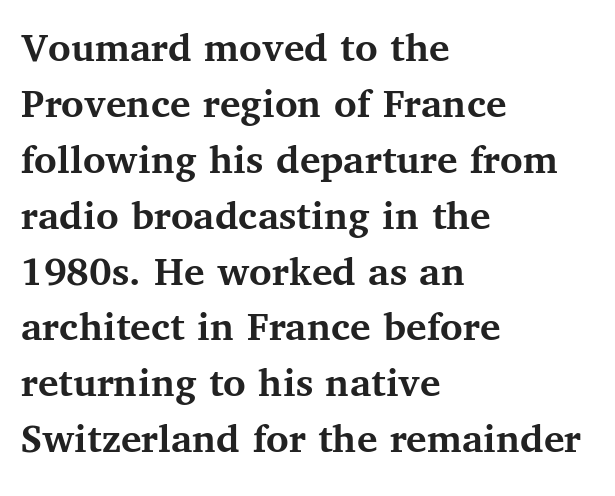
Q: Is the text bold? A: Yes.
Q: Is the text italic (slanted)? A: No, it is upright.
Q: Is the typeface a serif or a sans-serif typeface? A: Serif.
Q: Is the text underlined? A: No.
Q: How is the paragraph aligned? A: Left-aligned.
Q: Is the spacing between letters normal or unusually wide? A: Normal.
Q: Is the spacing between lines tight, normal or loose? A: Normal.
Q: Width (condensed, normal, or wide)? A: Normal.
Q: Stroke contrast? A: Medium.
Q: x-height? A: Medium.
Q: Monospaced? A: No.
